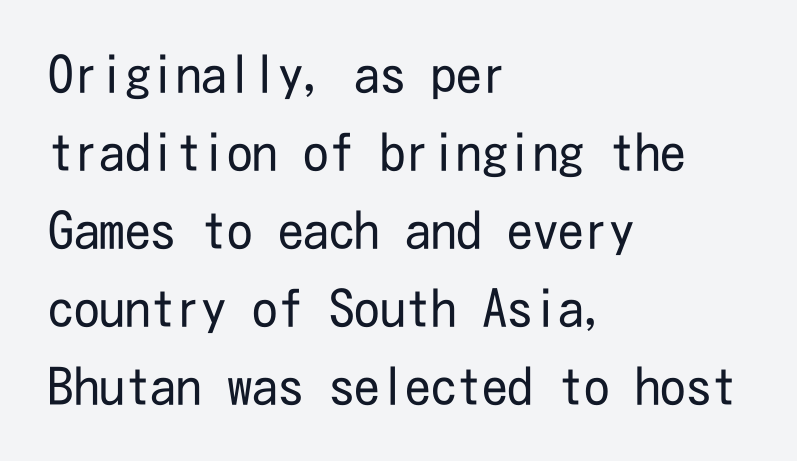
{"serif": "no", "italic": "no", "bold": "no", "weight": "regular", "width": "condensed", "stroke_contrast": "low", "x_height": "medium", "underline": "no", "align": "left", "line_spacing": "normal", "line_spacing_ratio": 1.53, "letter_spacing": "normal", "letter_spacing_em": 0.0, "glyph_px": 51}
